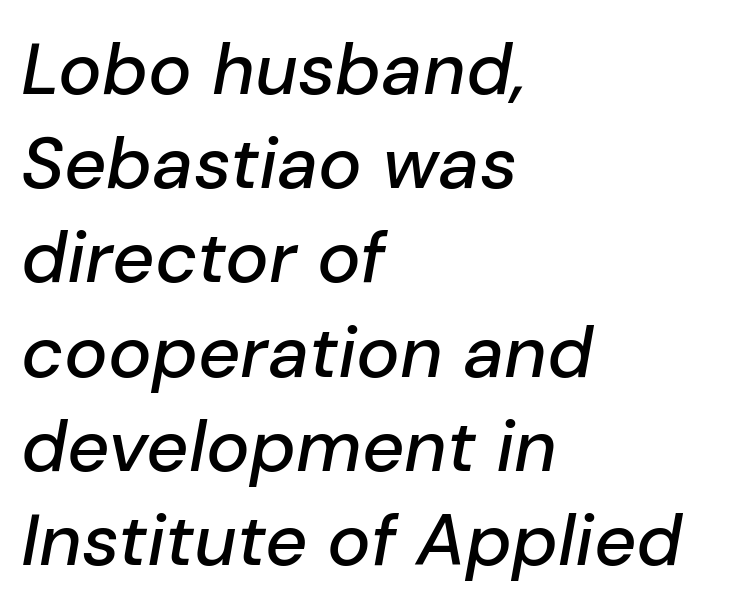
Q: Is the text italic (slanted)? A: Yes, it leans right by about 10 degrees.
Q: Is the text underlined? A: No.
Q: How is the paragraph aligned? A: Left-aligned.
Q: Is the spacing between letters normal or unusually wide? A: Normal.
Q: Is the spacing between lines tight, normal or loose? A: Normal.
Q: Width (condensed, normal, or wide)? A: Normal.
Q: Stroke contrast? A: Low.
Q: x-height? A: Medium.
Q: Monospaced? A: No.
